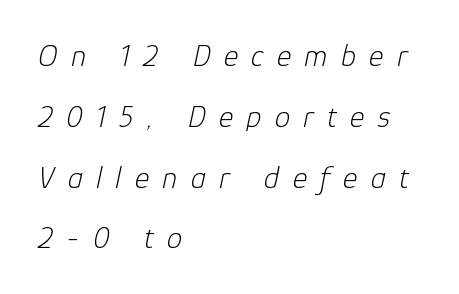
{"italic": "yes", "lean": "right", "slant_degrees": 12, "bold": "no", "weight": "light", "width": "normal", "stroke_contrast": "low", "x_height": "medium", "monospaced": "no", "underline": "no", "align": "left", "line_spacing": "loose", "line_spacing_ratio": 1.96, "letter_spacing": "wide", "letter_spacing_em": 0.43, "glyph_px": 31}
